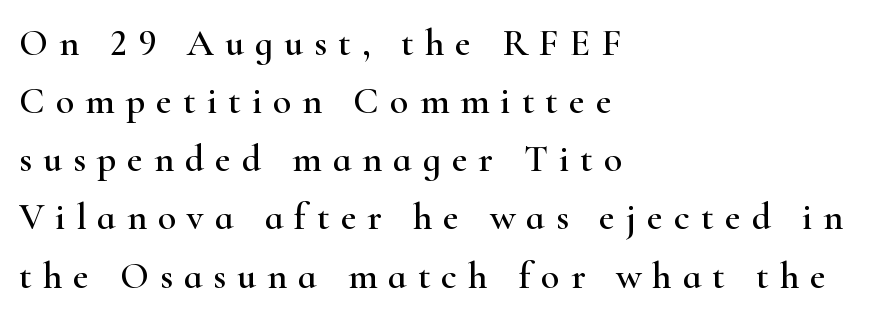
The letters stand upright; this is a roman face. Substantial extra tracking has been applied to these lines. In CSS terms this would be text-align: left. Regular leading.
